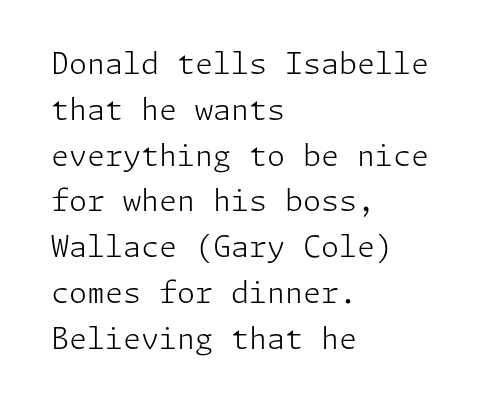
Type style note: lacks serifs. The typography opts for an upright posture over an oblique one. Is this a heavy cut? Hardly; it is regular or lighter. Quick note: underline off.
